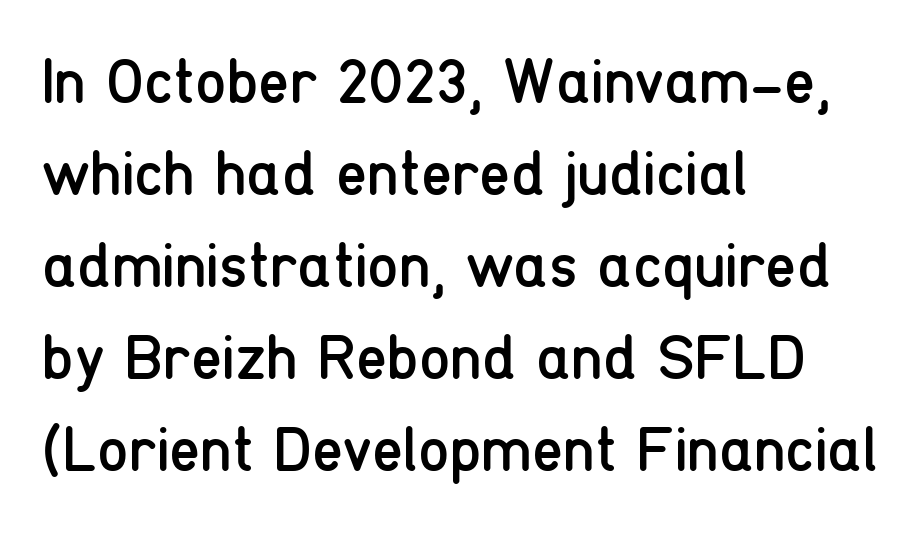
Q: Is the text bold? A: No.
Q: Is the text italic (slanted)? A: No, it is upright.
Q: Is the typeface a serif or a sans-serif typeface? A: Sans-serif.
Q: Is the text underlined? A: No.
Q: How is the paragraph aligned? A: Left-aligned.
Q: Is the spacing between letters normal or unusually wide? A: Normal.
Q: Is the spacing between lines tight, normal or loose? A: Normal.
Q: Width (condensed, normal, or wide)? A: Condensed.
Q: Stroke contrast? A: Low.
Q: x-height? A: Medium.
Q: Monospaced? A: No.
